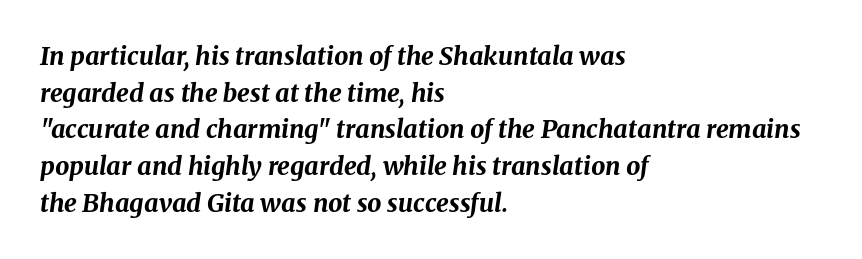
Q: Is the text bold? A: Yes.
Q: Is the text italic (slanted)? A: Yes, it leans right by about 8 degrees.
Q: Is the text underlined? A: No.
Q: How is the paragraph aligned? A: Left-aligned.
Q: Is the spacing between letters normal or unusually wide? A: Normal.
Q: Is the spacing between lines tight, normal or loose? A: Normal.
